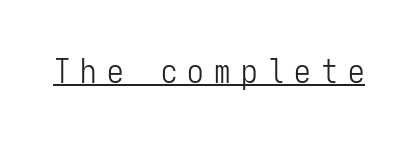
No italicization has been applied; the sample stays upright. This sample carries an underscore along the baseline area. Weight: in the light-to-regular range. Words appear elongated and porous because spacing is wide.
